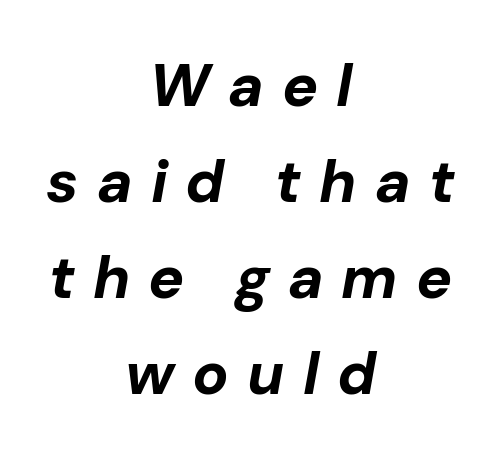
{"italic": "yes", "lean": "right", "slant_degrees": 10, "bold": "yes", "weight": "bold", "width": "normal", "stroke_contrast": "low", "x_height": "medium", "monospaced": "no", "underline": "no", "align": "center", "line_spacing": "normal", "line_spacing_ratio": 1.6, "letter_spacing": "wide", "letter_spacing_em": 0.3, "glyph_px": 60}
